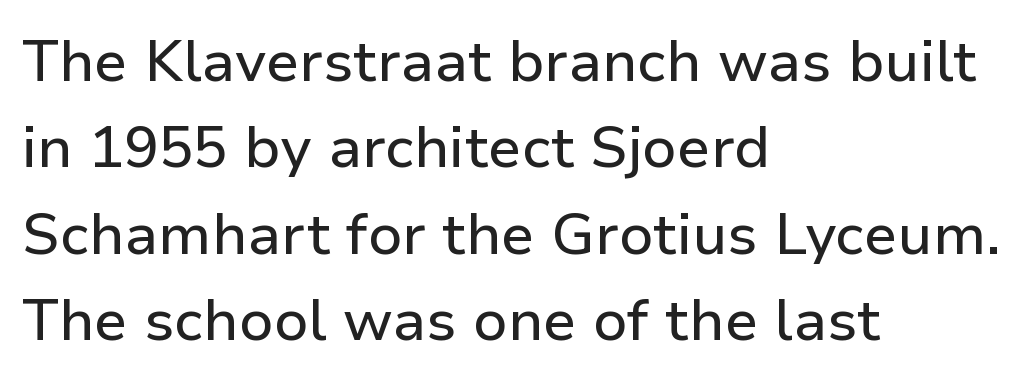
The image shows 58 px sans-serif type, upright; set left-aligned, normal line spacing (1.49x), normal letter spacing, not underlined; low stroke contrast and a medium x-height.
